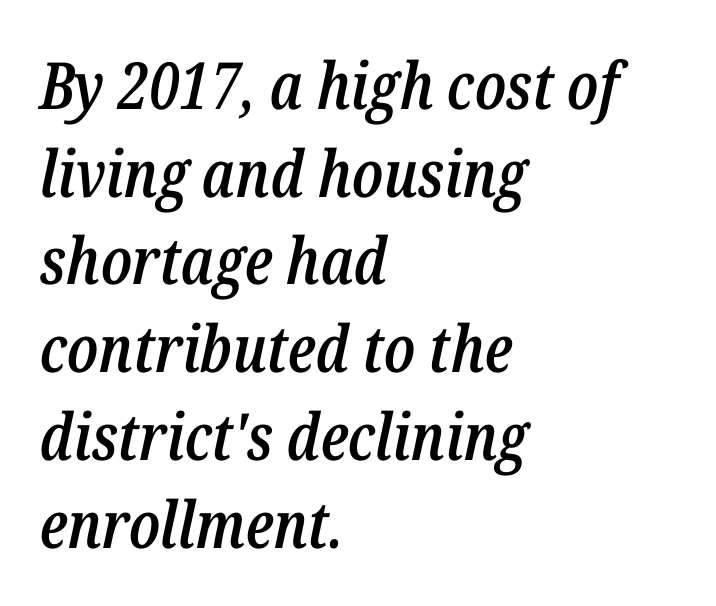
{"italic": "yes", "lean": "right", "slant_degrees": 12, "bold": "semi", "weight": "semibold", "width": "condensed", "stroke_contrast": "low", "x_height": "medium", "monospaced": "no", "underline": "no", "align": "left", "line_spacing": "normal", "line_spacing_ratio": 1.35, "letter_spacing": "normal", "letter_spacing_em": 0.0, "glyph_px": 65}
